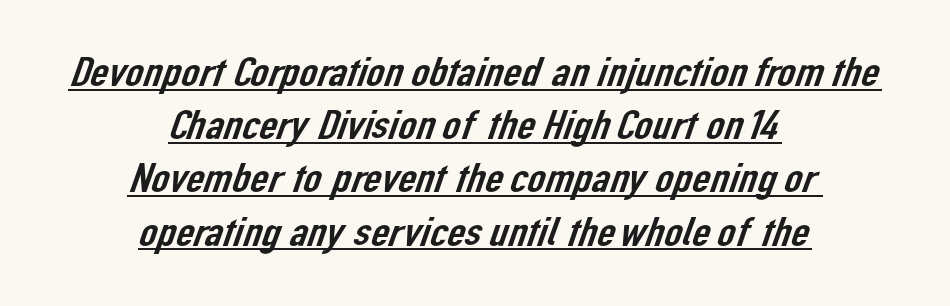
Regarding serifs, this sample does without them. Regarding leading, the lines here are spaced in the standard way. A student would call this center alignment; a typographer would say set centered. The passage shown is typed in a proportional face where columns would drift.
